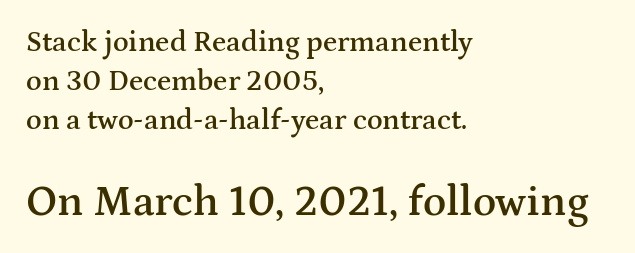
Q: Is the text bold? A: Semi-bold.
Q: Is the text italic (slanted)? A: No, it is upright.
Q: Is the typeface a serif or a sans-serif typeface? A: Serif.
Q: Is the text underlined? A: No.
Q: How is the paragraph aligned? A: Left-aligned.
Q: Is the spacing between letters normal or unusually wide? A: Normal.
Q: Is the spacing between lines tight, normal or loose? A: Normal.
Q: Which block of text is set in a larger size, the first (top) or the second (bottom)? A: The second (bottom) one.
Q: Width (condensed, normal, or wide)? A: Wide.
Q: Stroke contrast? A: Medium.
Q: x-height? A: Medium.
Q: Monospaced? A: No.
